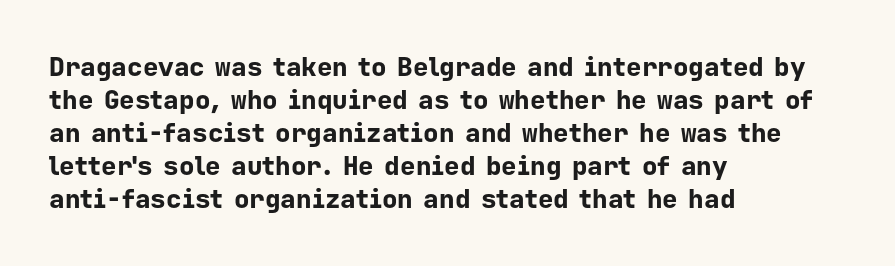
{"italic": "no", "bold": "yes", "underline": "no", "align": "left", "line_spacing": "normal", "line_spacing_ratio": 1.27, "letter_spacing": "normal", "letter_spacing_em": 0.0, "glyph_px": 26}
